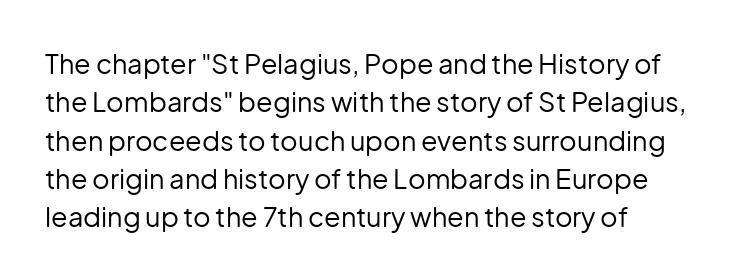
Every row of glyphs begins at an identical x-position on the left. A roman cut, with each character standing at attention. Does the leading feel generous? No, just average. The tracking reads as untouched default to a designer's eye.
